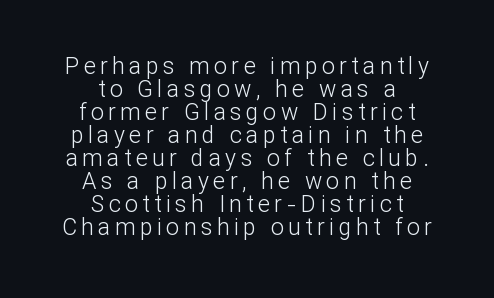
{"italic": "no", "bold": "no", "underline": "no", "align": "center", "line_spacing": "tight", "line_spacing_ratio": 1.0, "glyph_px": 23}
